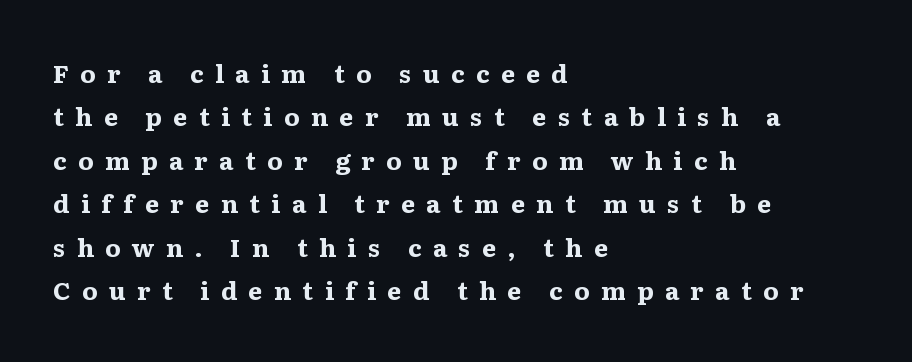
The image shows 25 px bold type, upright; set left-aligned, line spacing 1.74x, unusually wide letter spacing (+0.45 em), not underlined.
